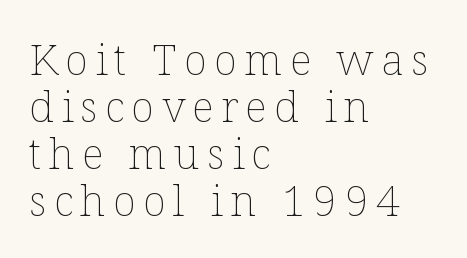
Q: Is the text bold? A: No.
Q: Is the text italic (slanted)? A: No, it is upright.
Q: Is the text underlined? A: No.
Q: How is the paragraph aligned? A: Left-aligned.
Q: Is the spacing between lines tight, normal or loose? A: Tight.
Q: Width (condensed, normal, or wide)? A: Normal.
Q: Stroke contrast? A: Low.
Q: x-height? A: Medium.
Q: Monospaced? A: No.
